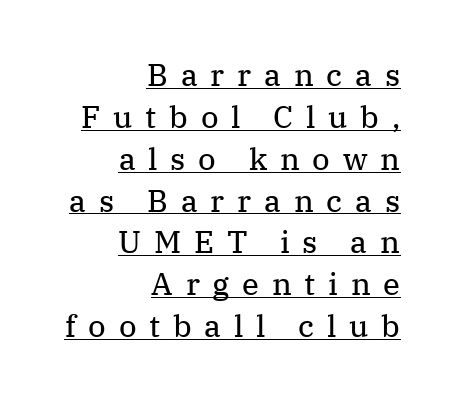
The image shows 31 px regular-weight serif type, upright; set right-aligned, normal line spacing (1.35x), unusually wide letter spacing (+0.41 em), underlined; medium stroke contrast and a medium x-height.
